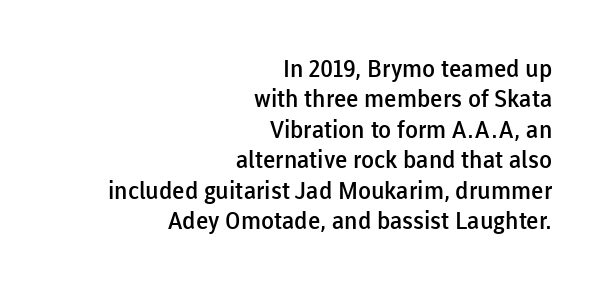
{"italic": "no", "bold": "semi", "underline": "no", "align": "right", "line_spacing": "normal", "line_spacing_ratio": 1.27, "letter_spacing": "normal", "letter_spacing_em": 0.0, "glyph_px": 24}
